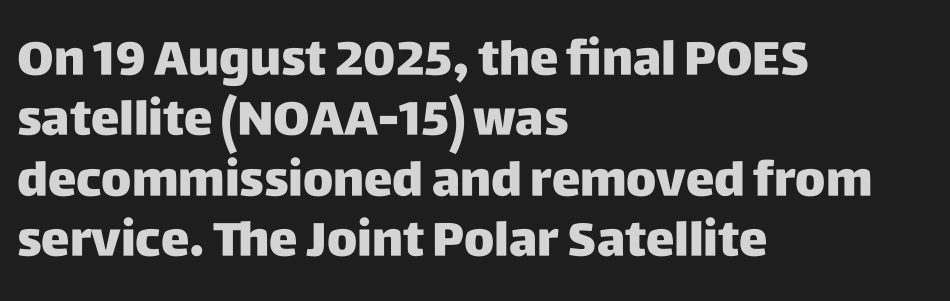
The image shows 48 px heavy sans-serif type, upright; set left-aligned, normal line spacing (1.26x), normal letter spacing, not underlined; low stroke contrast and a large x-height.
